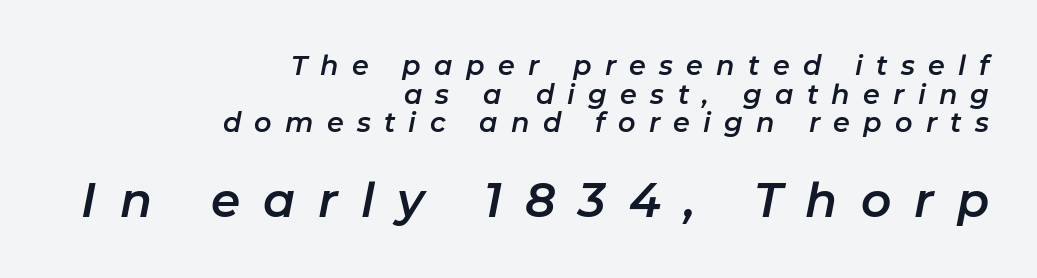
{"italic": "yes", "lean": "right", "slant_degrees": 11, "width": "normal", "stroke_contrast": "low", "x_height": "medium", "monospaced": "no", "underline": "no", "align": "right", "line_spacing": "tight", "line_spacing_ratio": 1.06, "letter_spacing": "wide", "letter_spacing_em": 0.49, "larger_block": "second", "size_ratio": 1.74, "glyph_px": 47}
